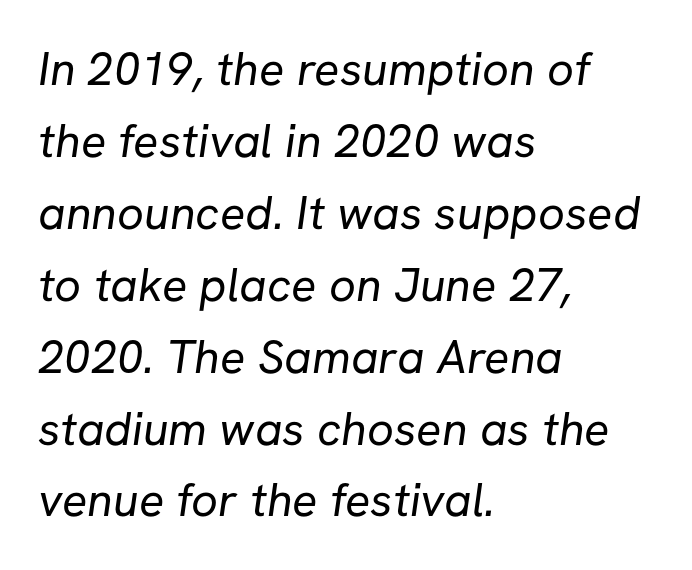
You could not count columns in this text — the font is proportionally spaced. Words float on clear page, feet unadorned. Standard letterfit; no display-style spreading of the glyphs. Baseline-to-baseline distance is the conventional proportion of letter height.
